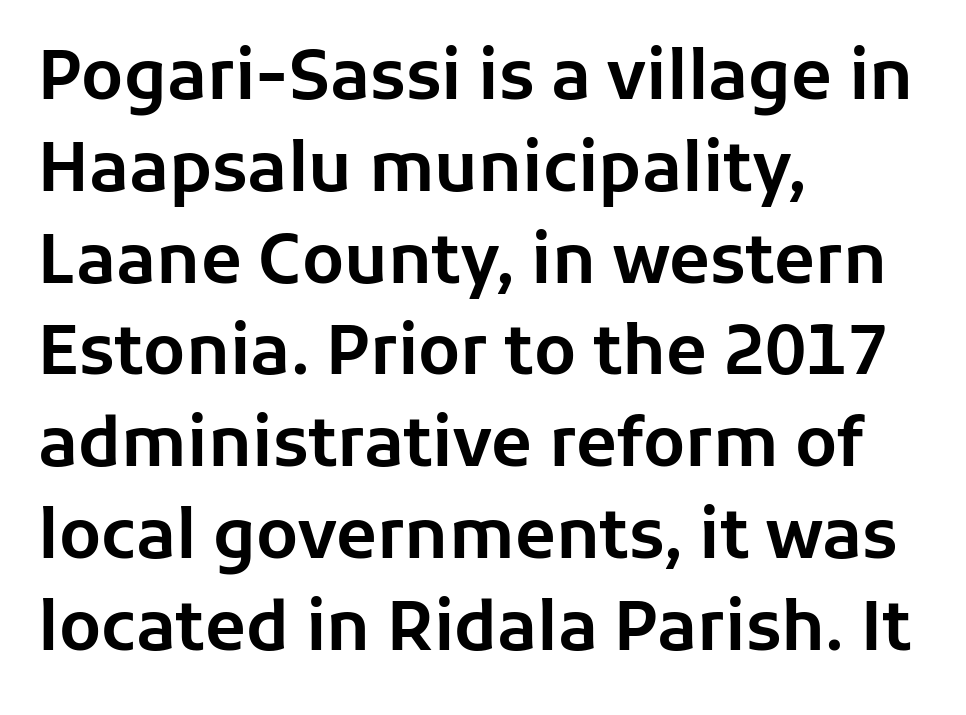
{"serif": "no", "italic": "no", "width": "normal", "stroke_contrast": "low", "x_height": "medium", "monospaced": "no", "underline": "no", "align": "left", "line_spacing": "normal", "line_spacing_ratio": 1.37, "letter_spacing": "normal", "letter_spacing_em": 0.0, "glyph_px": 67}
